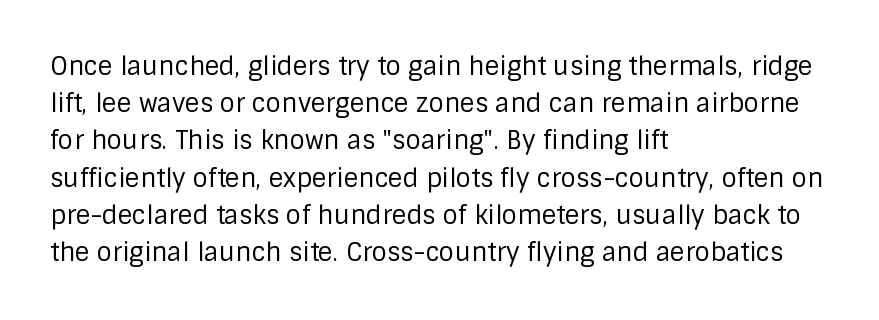
Each new line begins a customary step beneath the previous one. In CSS terms this would be text-align: left. Every character sits straight up, as roman type does. Inter-character spacing is left at the font's built-in metrics.
